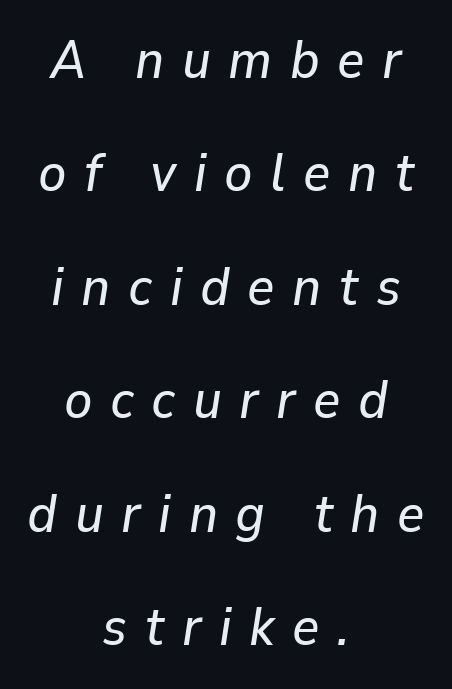
Q: Is the text italic (slanted)? A: Yes, it leans right by about 9 degrees.
Q: Is the text underlined? A: No.
Q: How is the paragraph aligned? A: Centered.
Q: Is the spacing between letters normal or unusually wide? A: Unusually wide.
Q: Is the spacing between lines tight, normal or loose? A: Loose.
Q: Width (condensed, normal, or wide)? A: Normal.
Q: Stroke contrast? A: Low.
Q: x-height? A: Medium.
Q: Monospaced? A: No.
